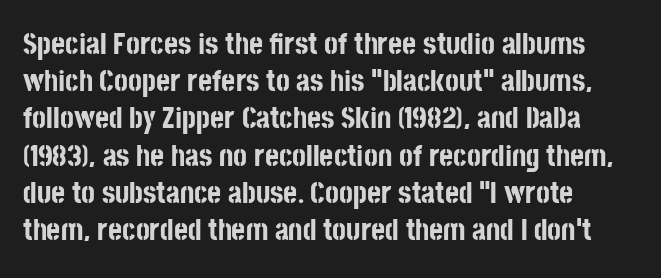
Spacing verdict: proportional, widths tailored to each character. In terms of letterspacing, this is plain default setting. The setting favours the left margin, as ordinary paragraphs usually do. Weight check: bold — yes, fully. Regarding serifs, this sample does without them. The words here are not underlined.
